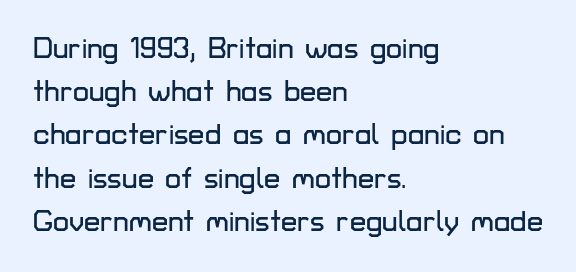
The image shows 29 px sans-serif type, upright; set left-aligned, normal line spacing (1.49x), normal letter spacing, not underlined; low stroke contrast and a medium x-height.
